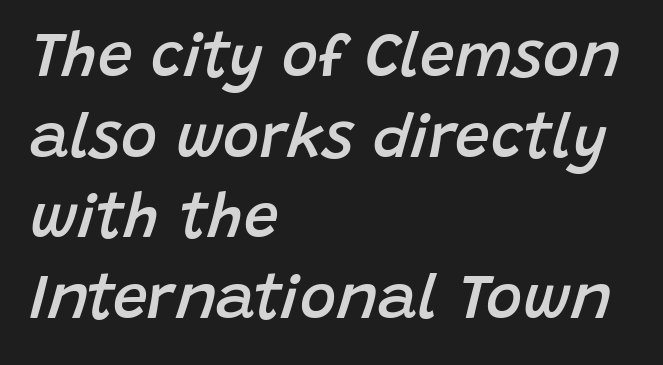
Semibold letterforms, between regular and bold. The designer left line spacing at the default. The passage is arranged the way most books set body copy — flush left. Note the varied advance widths — an 'i' is clearly narrower than an 'm'. Descenders hang freely into open space.
